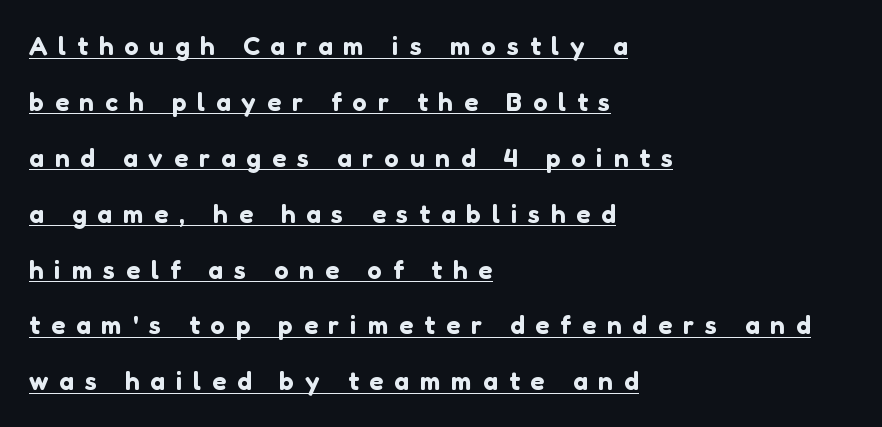
The image shows 26 px text type, upright; set left-aligned, loose line spacing (2.15x), unusually wide letter spacing (+0.42 em), underlined.
